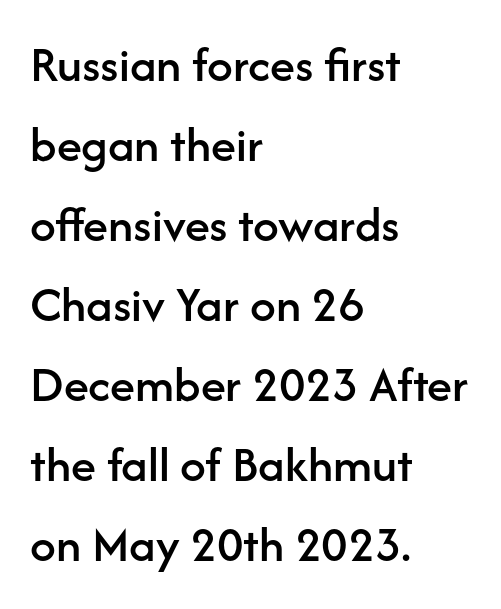
Q: Is the text italic (slanted)? A: No, it is upright.
Q: Is the typeface a serif or a sans-serif typeface? A: Sans-serif.
Q: Is the text underlined? A: No.
Q: How is the paragraph aligned? A: Left-aligned.
Q: Is the spacing between letters normal or unusually wide? A: Normal.
Q: Is the spacing between lines tight, normal or loose? A: Normal.
Q: Width (condensed, normal, or wide)? A: Normal.
Q: Stroke contrast? A: Low.
Q: x-height? A: Medium.
Q: Monospaced? A: No.
